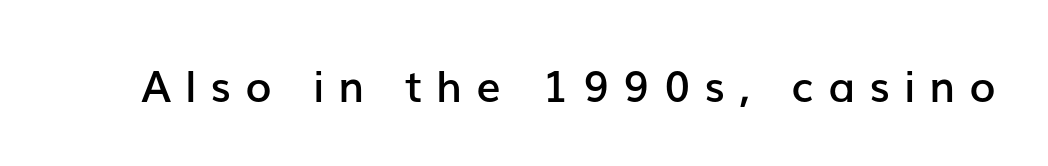
Q: Is the text bold? A: Semi-bold.
Q: Is the text italic (slanted)? A: No, it is upright.
Q: Is the typeface a serif or a sans-serif typeface? A: Sans-serif.
Q: Is the text underlined? A: No.
Q: Is the spacing between letters normal or unusually wide? A: Unusually wide.
Q: Width (condensed, normal, or wide)? A: Normal.
Q: Stroke contrast? A: Low.
Q: x-height? A: Medium.
Q: Monospaced? A: No.
